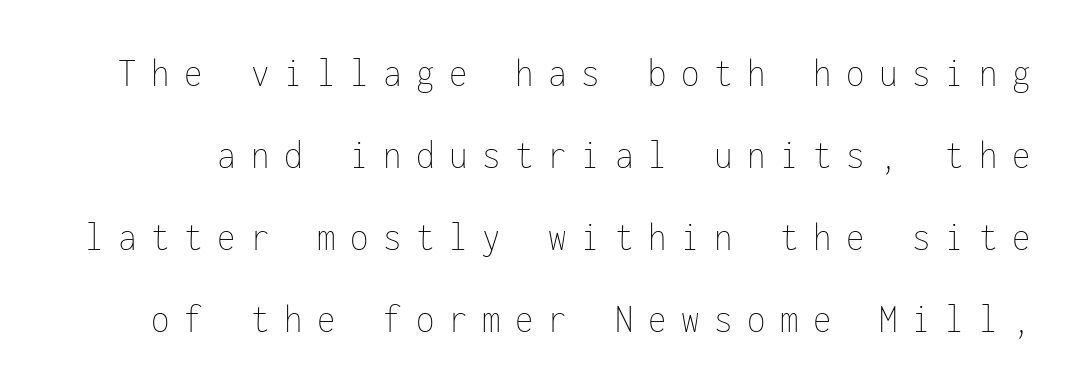
{"italic": "no", "bold": "no", "weight": "thin", "width": "condensed", "stroke_contrast": "low", "x_height": "medium", "monospaced": "yes", "underline": "no", "line_spacing": "loose", "line_spacing_ratio": 1.95, "letter_spacing": "wide", "letter_spacing_em": 0.35, "glyph_px": 42}
